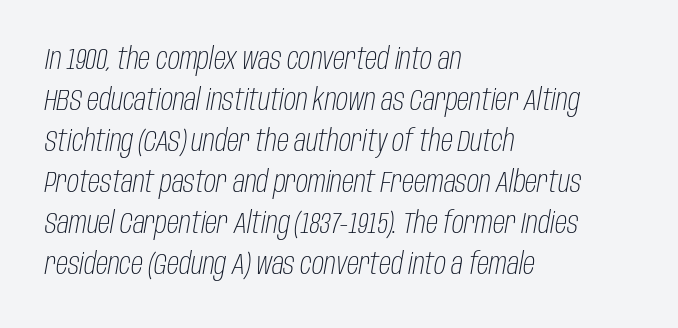
{"italic": "yes", "lean": "right", "slant_degrees": 10, "bold": "no", "weight": "light", "width": "condensed", "stroke_contrast": "low", "x_height": "large", "monospaced": "no", "underline": "no", "align": "left", "line_spacing": "normal", "line_spacing_ratio": 1.37, "letter_spacing": "normal", "letter_spacing_em": 0.0, "glyph_px": 30}
